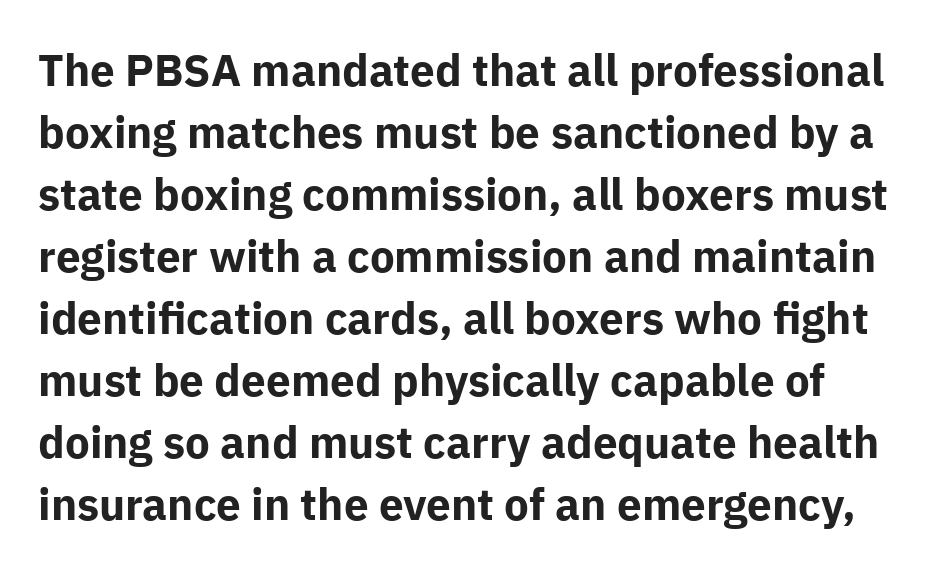
Baseline-to-baseline distance is the conventional proportion of letter height. Does extra space separate the letters? No, they use regular spacing. The face used here has the dense, thick strokes of a bold. Are there feet on the stems? There aren't — it's a sans. Descenders hang freely into open space.
